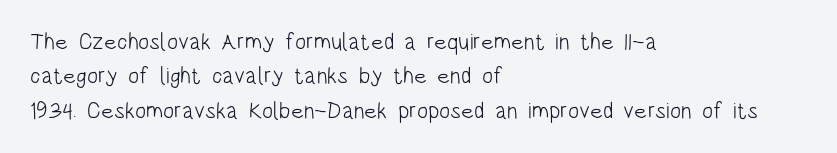
{"italic": "no", "bold": "no", "underline": "no", "align": "left", "line_spacing": "normal", "line_spacing_ratio": 1.5, "letter_spacing": "normal", "letter_spacing_em": 0.0, "glyph_px": 23}
